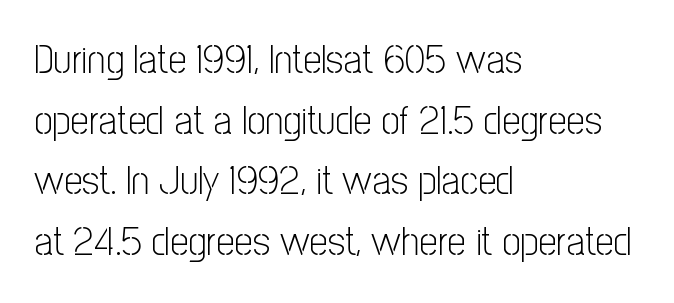
The weight tops out at a normal text grade. Rule under the text: the space is simply empty. If you measured baseline to baseline, you'd find a middling distance. The lettering holds an erect, upright posture throughout. Line beginnings align vertically; line endings do not.
